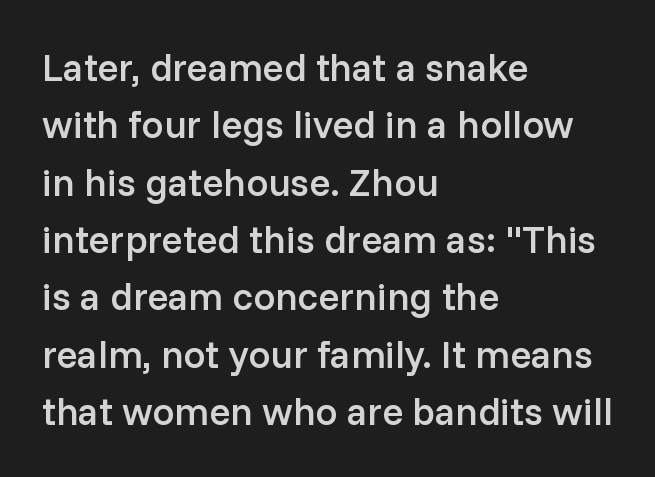
The image shows 39 px semibold sans-serif type, upright; set left-aligned, normal line spacing (1.47x), normal letter spacing, not underlined; low stroke contrast and a medium x-height.
